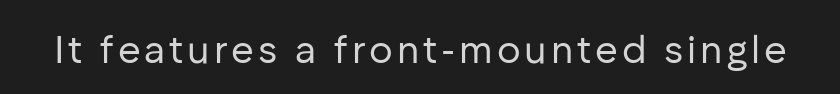
{"serif": "no", "italic": "no", "bold": "no", "weight": "regular", "width": "normal", "stroke_contrast": "low", "x_height": "medium", "monospaced": "no", "underline": "no", "glyph_px": 39}
